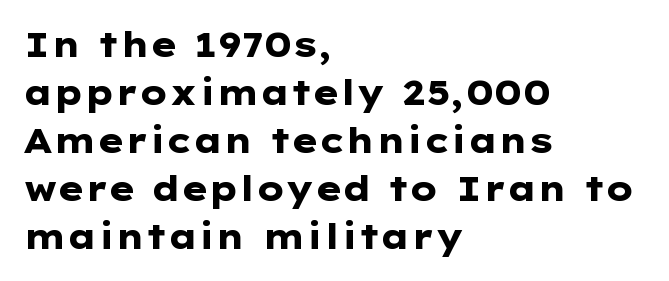
{"serif": "no", "italic": "no", "bold": "yes", "weight": "heavy", "width": "wide", "stroke_contrast": "low", "x_height": "medium", "monospaced": "no", "underline": "no", "align": "left", "line_spacing": "normal", "line_spacing_ratio": 1.41, "letter_spacing": "normal", "letter_spacing_em": 0.0, "glyph_px": 34}
